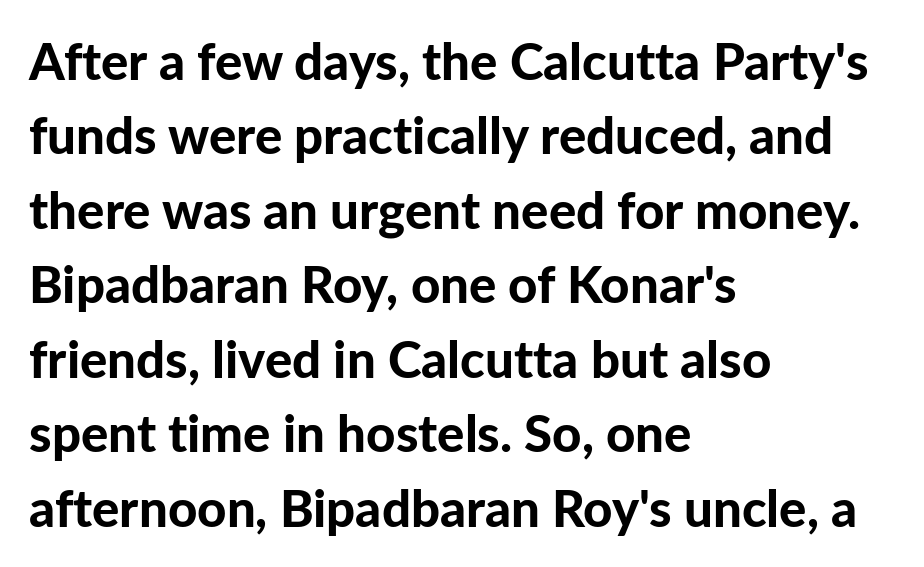
{"serif": "no", "italic": "no", "bold": "yes", "weight": "bold", "width": "normal", "stroke_contrast": "low", "x_height": "medium", "monospaced": "no", "underline": "no", "align": "left", "line_spacing": "normal", "line_spacing_ratio": 1.46, "letter_spacing": "normal", "letter_spacing_em": 0.0, "glyph_px": 51}
